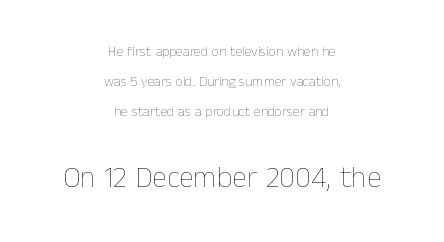
Q: Is the text bold? A: No.
Q: Is the text italic (slanted)? A: No, it is upright.
Q: Is the text underlined? A: No.
Q: How is the paragraph aligned? A: Centered.
Q: Is the spacing between letters normal or unusually wide? A: Normal.
Q: Is the spacing between lines tight, normal or loose? A: Loose.
Q: Which block of text is set in a larger size, the first (top) or the second (bottom)? A: The second (bottom) one.
Q: Width (condensed, normal, or wide)? A: Normal.
Q: Stroke contrast? A: Low.
Q: x-height? A: Medium.
Q: Monospaced? A: No.
